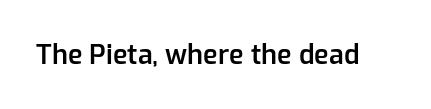
The image shows 27 px text type, upright; set normal letter spacing, not underlined.
